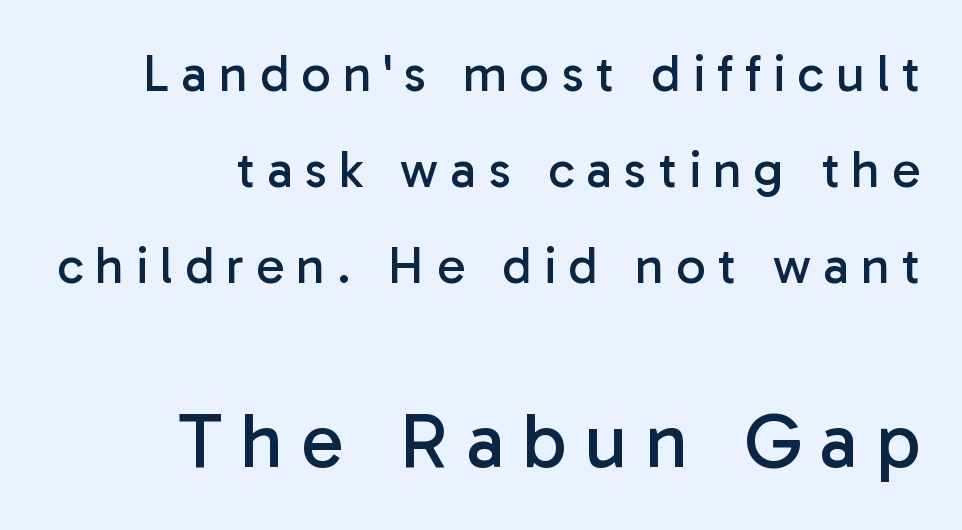
{"serif": "no", "italic": "no", "bold": "no", "weight": "regular", "width": "normal", "stroke_contrast": "low", "x_height": "medium", "monospaced": "no", "underline": "no", "align": "right", "line_spacing_ratio": 1.85, "letter_spacing": "wide", "letter_spacing_em": 0.23, "larger_block": "second", "size_ratio": 1.5, "glyph_px": 78}
